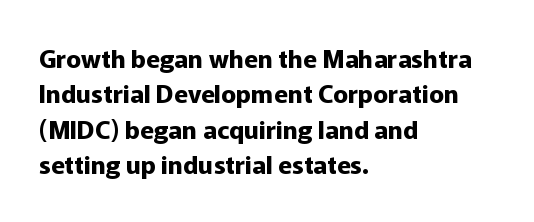
The image shows 25 px bold type, upright; set left-aligned, normal line spacing (1.42x), normal letter spacing, not underlined.
